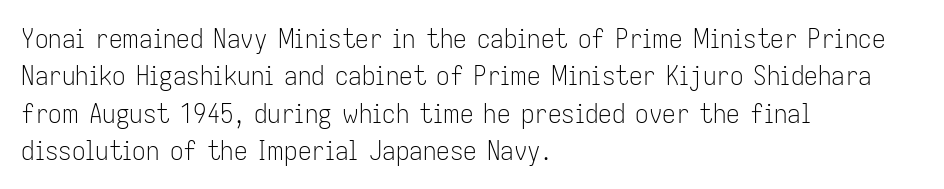
{"italic": "no", "bold": "no", "underline": "no", "align": "left", "line_spacing": "normal", "line_spacing_ratio": 1.38, "letter_spacing": "normal", "letter_spacing_em": 0.0, "glyph_px": 27}
